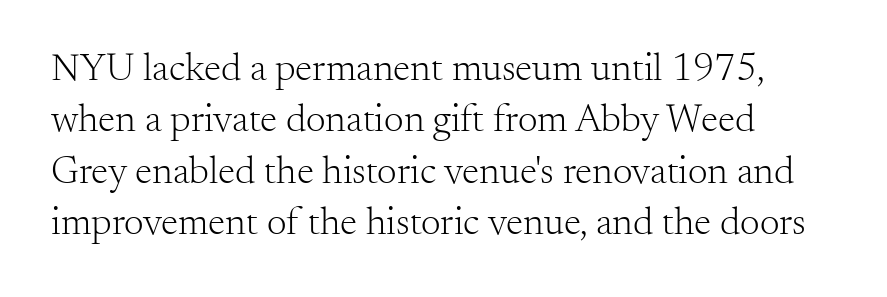
Q: Is the text bold? A: No.
Q: Is the text italic (slanted)? A: No, it is upright.
Q: Is the typeface a serif or a sans-serif typeface? A: Serif.
Q: Is the text underlined? A: No.
Q: How is the paragraph aligned? A: Left-aligned.
Q: Is the spacing between letters normal or unusually wide? A: Normal.
Q: Is the spacing between lines tight, normal or loose? A: Normal.
Q: Width (condensed, normal, or wide)? A: Normal.
Q: Stroke contrast? A: Medium.
Q: x-height? A: Small.
Q: Monospaced? A: No.
